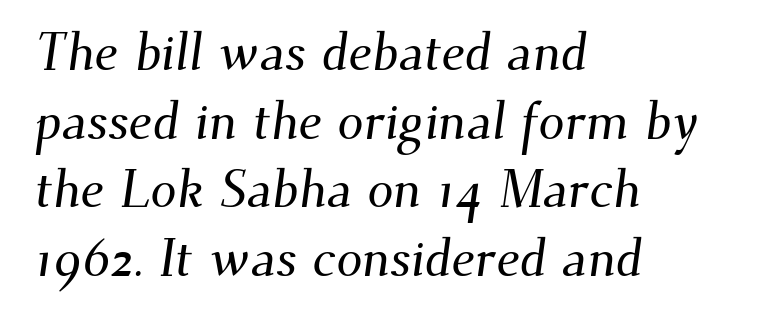
Q: Is the typeface a serif or a sans-serif typeface? A: Serif.
Q: Is the text underlined? A: No.
Q: How is the paragraph aligned? A: Left-aligned.
Q: Is the spacing between letters normal or unusually wide? A: Normal.
Q: Is the spacing between lines tight, normal or loose? A: Normal.
Q: Width (condensed, normal, or wide)? A: Normal.
Q: Stroke contrast? A: Medium.
Q: x-height? A: Small.
Q: Monospaced? A: No.
